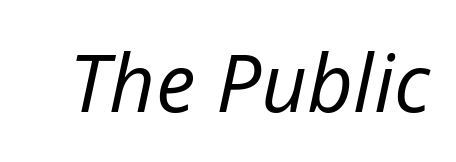
Think of a printed novel: that variable character pitch is what you see here. If you drew a line through each stem, it would be angled. Just letters on the line, the space beneath them empty. These lines keep a tight, regular rhythm from letter to letter. Stem width sits at or under what a default text font uses.
